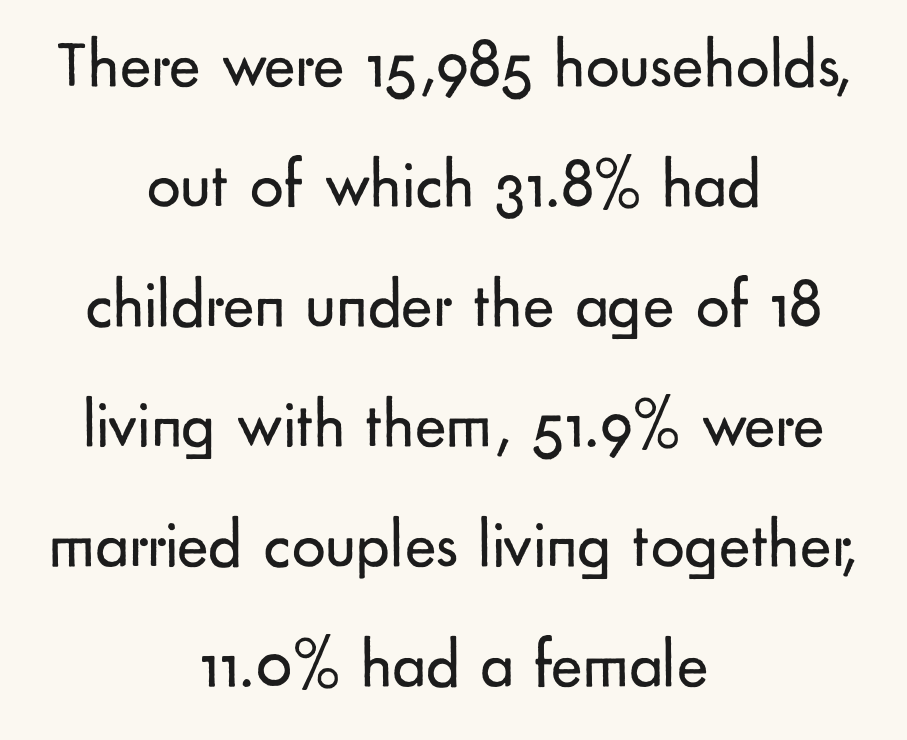
{"serif": "no", "italic": "no", "bold": "no", "weight": "regular", "width": "normal", "stroke_contrast": "low", "x_height": "small", "monospaced": "no", "underline": "no", "align": "center", "line_spacing_ratio": 1.79, "letter_spacing": "normal", "letter_spacing_em": 0.0, "glyph_px": 67}
